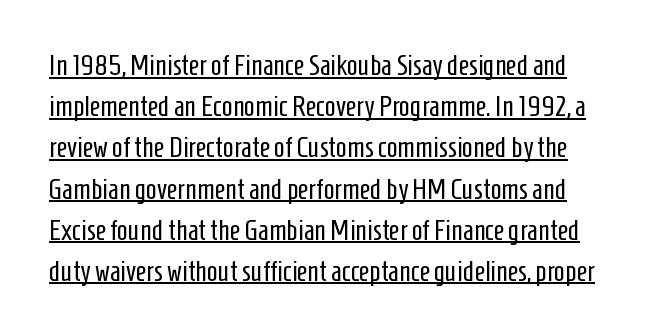
Q: Is the text bold? A: No.
Q: Is the text italic (slanted)? A: No, it is upright.
Q: Is the typeface a serif or a sans-serif typeface? A: Sans-serif.
Q: Is the text underlined? A: Yes.
Q: Is the spacing between letters normal or unusually wide? A: Normal.
Q: Is the spacing between lines tight, normal or loose? A: Normal.
Q: Width (condensed, normal, or wide)? A: Condensed.
Q: Stroke contrast? A: Low.
Q: x-height? A: Medium.
Q: Monospaced? A: No.
